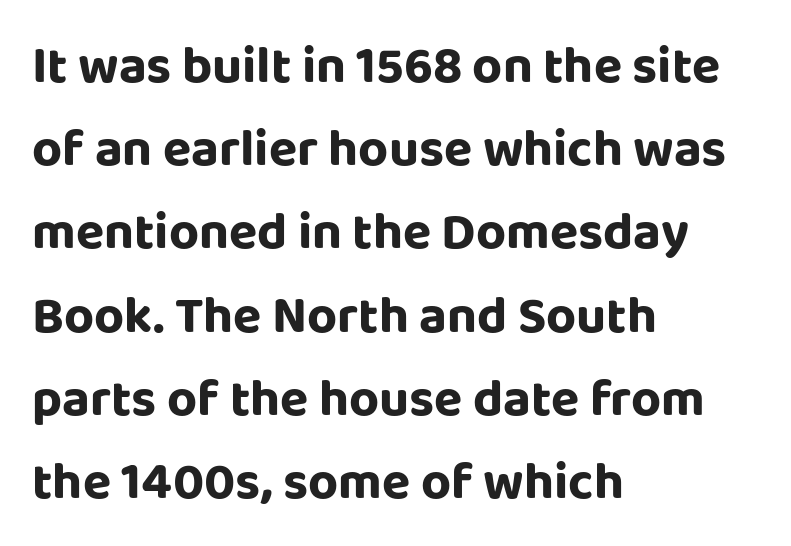
Q: Is the text italic (slanted)? A: No, it is upright.
Q: Is the typeface a serif or a sans-serif typeface? A: Sans-serif.
Q: Is the text underlined? A: No.
Q: How is the paragraph aligned? A: Left-aligned.
Q: Is the spacing between letters normal or unusually wide? A: Normal.
Q: Is the spacing between lines tight, normal or loose? A: Normal.
Q: Width (condensed, normal, or wide)? A: Normal.
Q: Stroke contrast? A: Low.
Q: x-height? A: Large.
Q: Monospaced? A: No.
